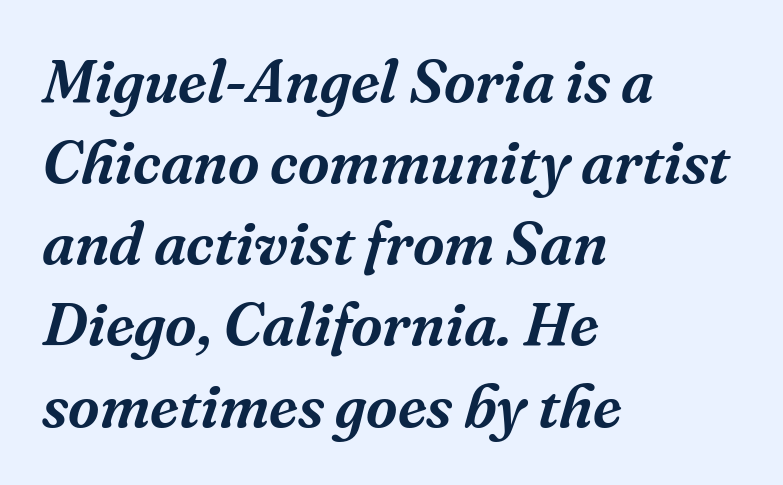
{"serif": "yes", "italic": "yes", "lean": "right", "slant_degrees": 16, "width": "normal", "stroke_contrast": "medium", "x_height": "medium", "monospaced": "no", "underline": "no", "align": "left", "line_spacing": "normal", "line_spacing_ratio": 1.33, "letter_spacing": "normal", "letter_spacing_em": 0.0, "glyph_px": 61}
